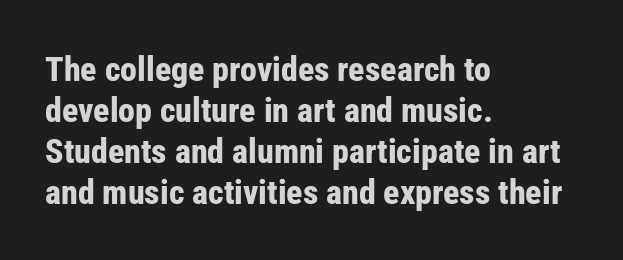
Nope, no serifs anywhere on these letters. Is this a fixed-width face? No — the glyphs have proportional, varying widths. The rendering uses a bold face; every stroke is thick and dark. Upright lettering throughout. Notice how the passage keeps a crisp vertical edge on the left only. This sample uses plain, unmodified letter spacing.
